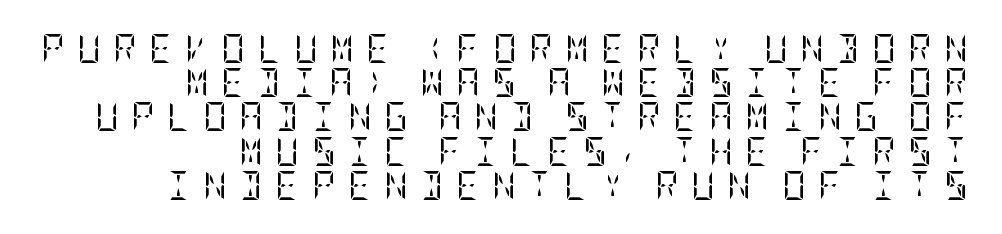
{"serif": "yes", "italic": "no", "bold": "no", "weight": "regular", "width": "condensed", "stroke_contrast": "low", "x_height": "large", "underline": "no", "align": "right", "line_spacing_ratio": 1.18, "letter_spacing": "wide", "letter_spacing_em": 0.43, "glyph_px": 29}
